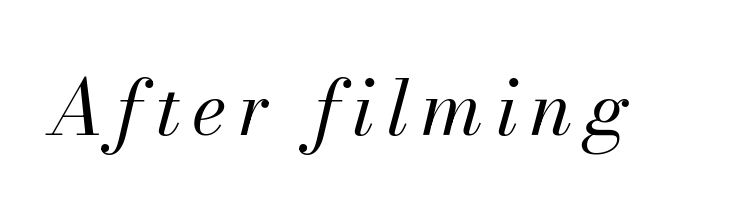
The image shows 76 px regular-weight type, italic (leaning right); set not underlined; medium stroke contrast and a small x-height.
